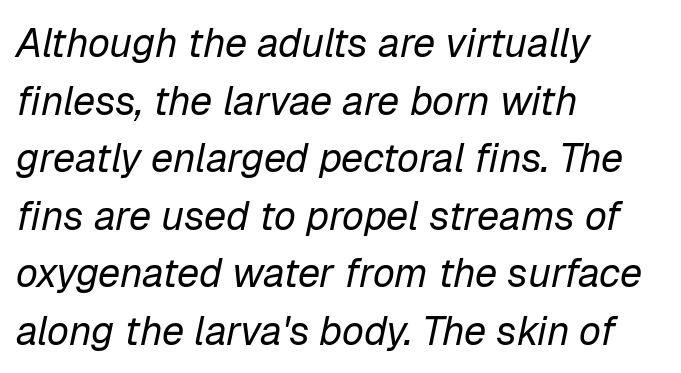
The image shows 40 px regular-weight type, italic (leaning right); set left-aligned, normal line spacing (1.44x), normal letter spacing, not underlined; low stroke contrast and a medium x-height.
